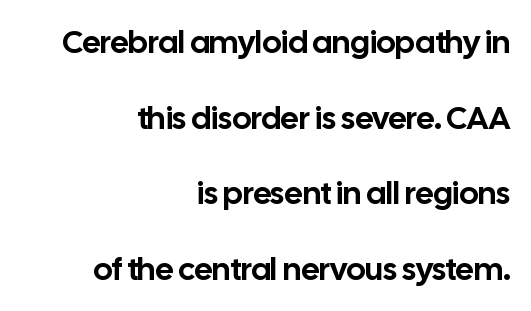
When letters stand straight like this, we call the style roman or upright. Spacing verdict: proportional, widths tailored to each character. Anything drawn beneath the words? Only blank space. Compared with typical body copy, the letter spacing here is the same. Horizontal alignment here is rightward, an uncommon choice for prose. Look at the bottom of the vertical strokes: they stop flat, with no serifs.
